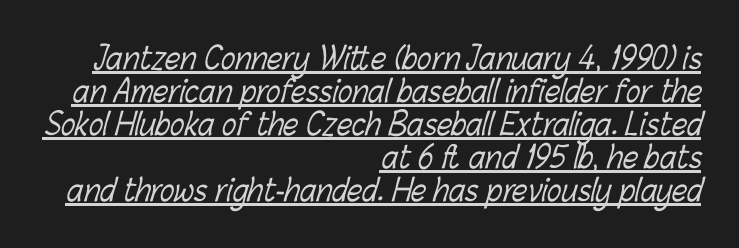
Compared with a flush-left layout, this one pins lines to the opposite, right side. Beneath each row of characters lies a ruled line. Think standard paragraph weight, or any step lighter than that. Students, note that the glyphs here touch the page at normal intervals.
